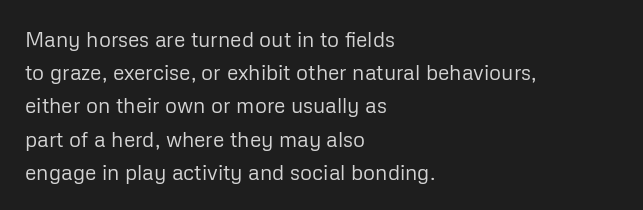
Q: Is the text bold? A: No.
Q: Is the text italic (slanted)? A: No, it is upright.
Q: Is the text underlined? A: No.
Q: How is the paragraph aligned? A: Left-aligned.
Q: Is the spacing between letters normal or unusually wide? A: Normal.
Q: Is the spacing between lines tight, normal or loose? A: Normal.
